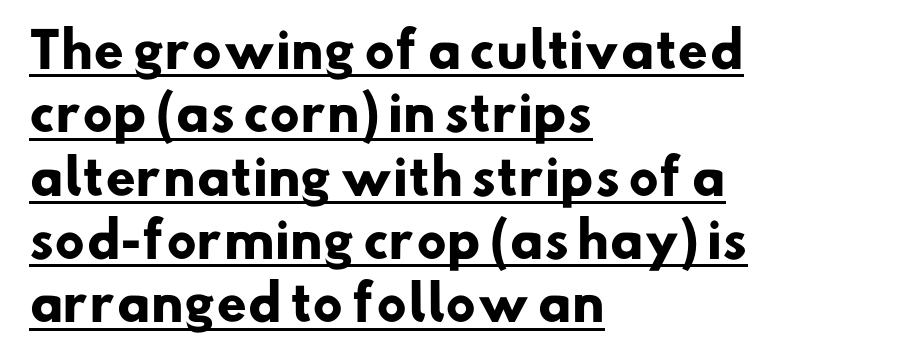
Q: Is the text bold? A: Yes.
Q: Is the typeface a serif or a sans-serif typeface? A: Sans-serif.
Q: Is the text underlined? A: Yes.
Q: How is the paragraph aligned? A: Left-aligned.
Q: Is the spacing between letters normal or unusually wide? A: Normal.
Q: Is the spacing between lines tight, normal or loose? A: Normal.
Q: Width (condensed, normal, or wide)? A: Normal.
Q: Stroke contrast? A: Low.
Q: x-height? A: Small.
Q: Monospaced? A: No.
